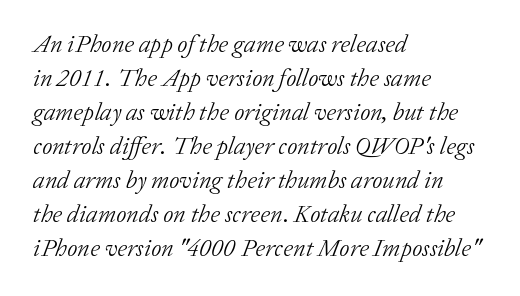
Q: Is the text bold? A: No.
Q: Is the text italic (slanted)? A: Yes, it leans right by about 20 degrees.
Q: Is the text underlined? A: No.
Q: How is the paragraph aligned? A: Left-aligned.
Q: Is the spacing between letters normal or unusually wide? A: Normal.
Q: Is the spacing between lines tight, normal or loose? A: Normal.
